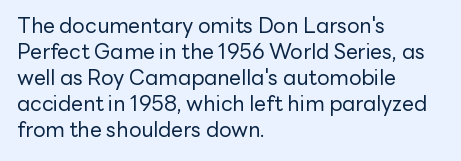
Q: Is the text bold? A: No.
Q: Is the text italic (slanted)? A: No, it is upright.
Q: Is the text underlined? A: No.
Q: How is the paragraph aligned? A: Left-aligned.
Q: Is the spacing between letters normal or unusually wide? A: Normal.
